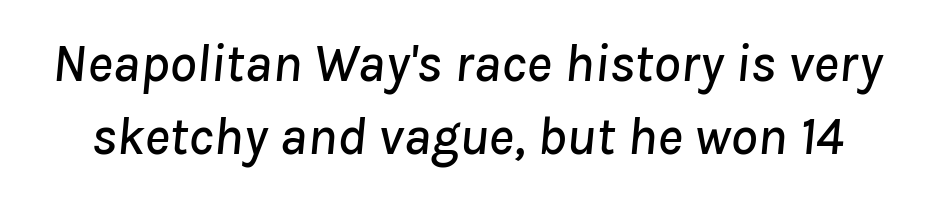
The image shows 54 px text type, italic (leaning right); set normal line spacing (1.36x), normal letter spacing, not underlined; low stroke contrast and a medium x-height.
